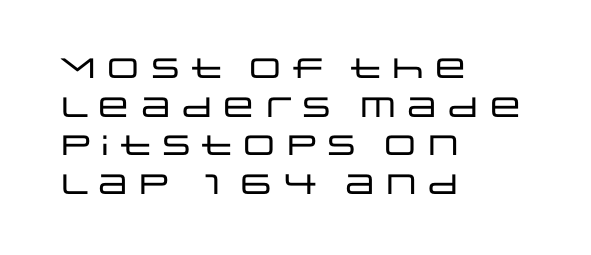
Q: Is the text italic (slanted)? A: No, it is upright.
Q: Is the typeface a serif or a sans-serif typeface? A: Sans-serif.
Q: Is the text underlined? A: No.
Q: How is the paragraph aligned? A: Left-aligned.
Q: Is the spacing between letters normal or unusually wide? A: Normal.
Q: Is the spacing between lines tight, normal or loose? A: Normal.
Q: Width (condensed, normal, or wide)? A: Wide.
Q: Stroke contrast? A: Low.
Q: x-height? A: Large.
Q: Monospaced? A: No.
